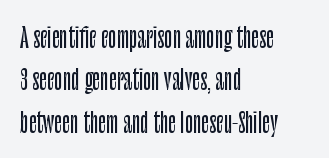
{"italic": "no", "underline": "no", "align": "left", "line_spacing": "normal", "line_spacing_ratio": 1.57, "letter_spacing": "normal", "letter_spacing_em": 0.0, "glyph_px": 27}
